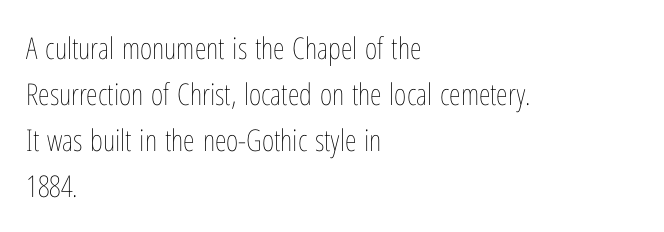
The image shows 30 px thin, condensed type, upright; set left-aligned, normal line spacing (1.53x), normal letter spacing, not underlined; low stroke contrast and a medium x-height.
